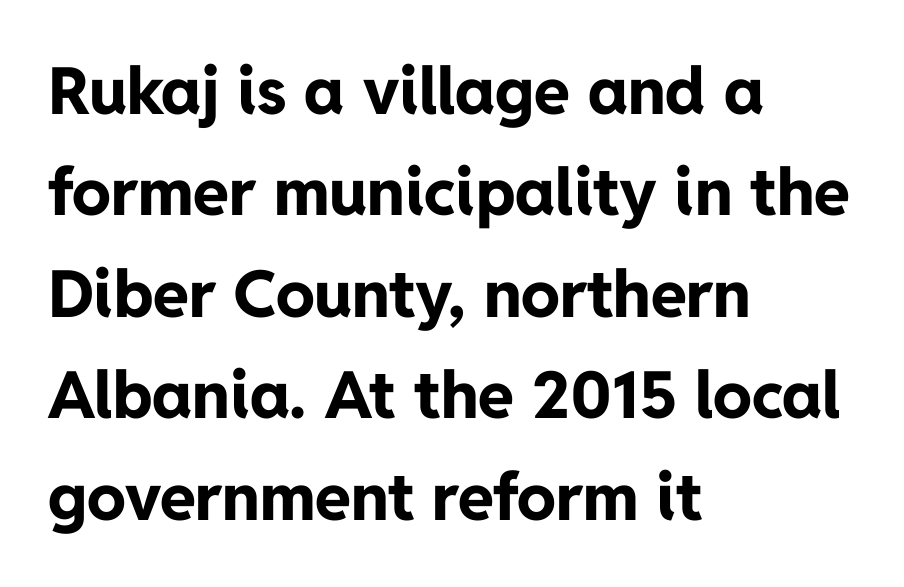
The image shows 65 px bold sans-serif type, upright; set left-aligned, normal line spacing (1.56x), normal letter spacing, not underlined; low stroke contrast and a medium x-height.
